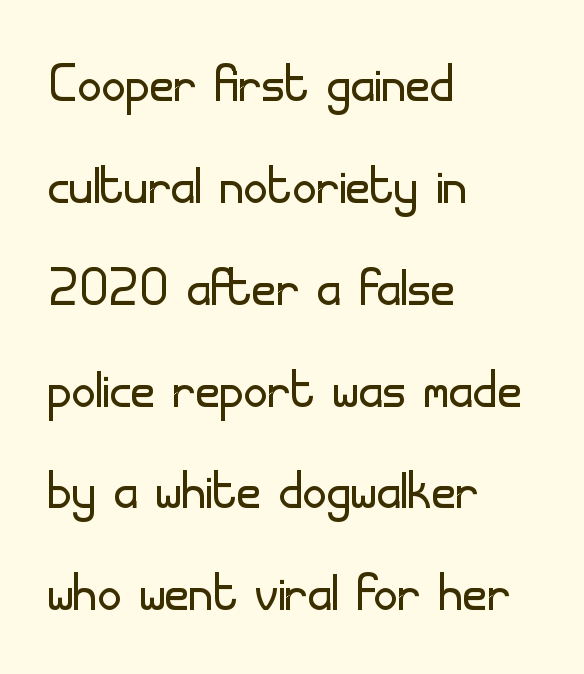
{"serif": "no", "italic": "no", "bold": "no", "weight": "light", "width": "normal", "stroke_contrast": "low", "x_height": "small", "monospaced": "no", "underline": "no", "align": "left", "line_spacing": "normal", "line_spacing_ratio": 1.52, "letter_spacing": "normal", "letter_spacing_em": 0.0, "glyph_px": 67}
